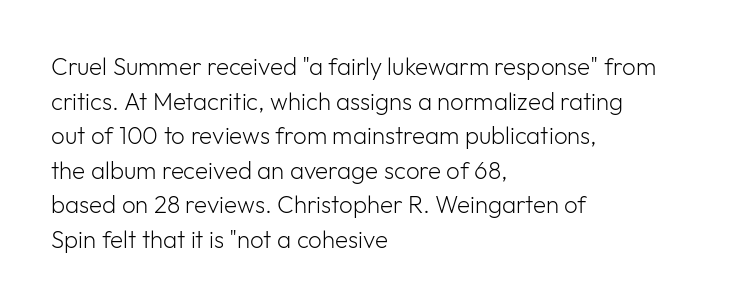
Regarding leading, the lines here are spaced in the standard way. The letters look calm and open, with moderate or lighter stems. Layout note: lines flush left. The rendering keeps characters at their native spacing. The lettering stays uniformly vertical, giving the passage a roman look. Underline: absent.
